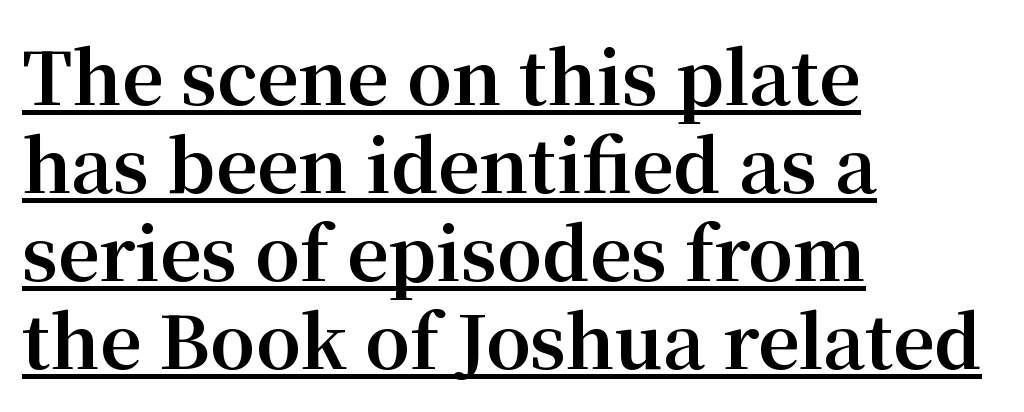
The image shows 72 px bold serif type, upright; set left-aligned, line spacing 1.22x, normal letter spacing, underlined; medium stroke contrast and a medium x-height.
